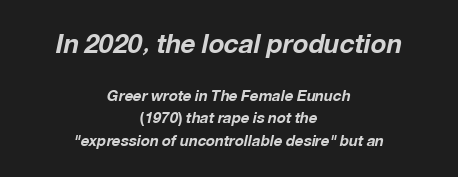
{"italic": "yes", "lean": "right", "slant_degrees": 12, "bold": "yes", "underline": "no", "align": "center", "line_spacing": "normal", "line_spacing_ratio": 1.48, "letter_spacing": "normal", "letter_spacing_em": 0.0, "larger_block": "first", "size_ratio": 1.73, "glyph_px": 26}
